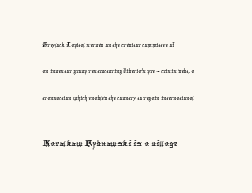
Bigger letters appear in the bottom chunk; the top chunk is reduced. This rendering leaves character spacing at its baseline value. The zone under the glyphs is completely vacant. The ragged edge is on the right, which tells us the setting is flush left.
